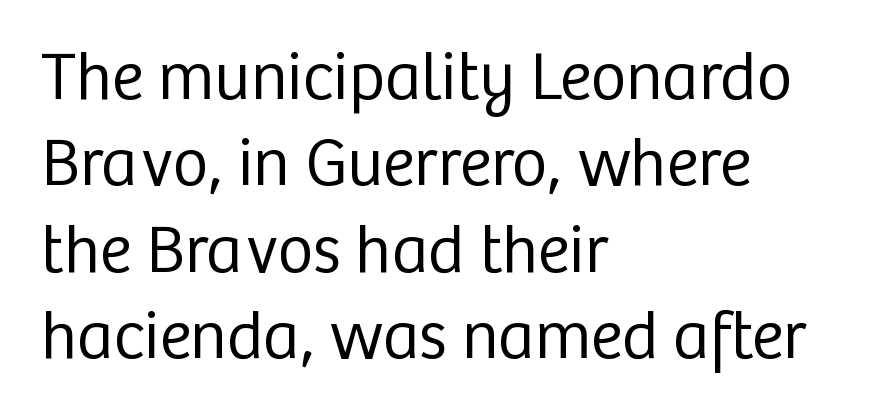
Proportional: the letters do not fall into vertical columns. Vertical stems look standard width or narrower in stroke. Italic: no, the glyphs are upright roman. Glyph-to-glyph distance matches everyday printed text. Are there feet on the stems? There aren't — it's a sans.
